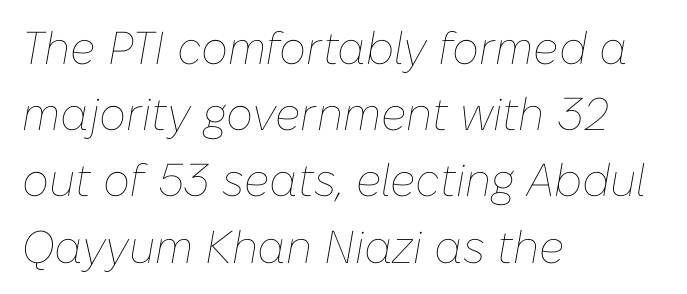
{"italic": "yes", "lean": "right", "slant_degrees": 10, "bold": "no", "weight": "thin", "width": "normal", "stroke_contrast": "low", "x_height": "medium", "monospaced": "no", "underline": "no", "align": "left", "line_spacing": "normal", "line_spacing_ratio": 1.44, "letter_spacing": "normal", "letter_spacing_em": 0.0, "glyph_px": 46}
